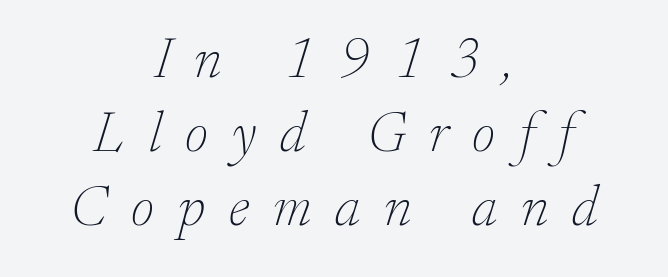
Q: Is the text bold? A: No.
Q: Is the text italic (slanted)? A: Yes, it leans right by about 17 degrees.
Q: Is the typeface a serif or a sans-serif typeface? A: Serif.
Q: Is the text underlined? A: No.
Q: How is the paragraph aligned? A: Centered.
Q: Is the spacing between letters normal or unusually wide? A: Unusually wide.
Q: Is the spacing between lines tight, normal or loose? A: Normal.
Q: Width (condensed, normal, or wide)? A: Normal.
Q: Stroke contrast? A: Low.
Q: x-height? A: Small.
Q: Monospaced? A: No.
